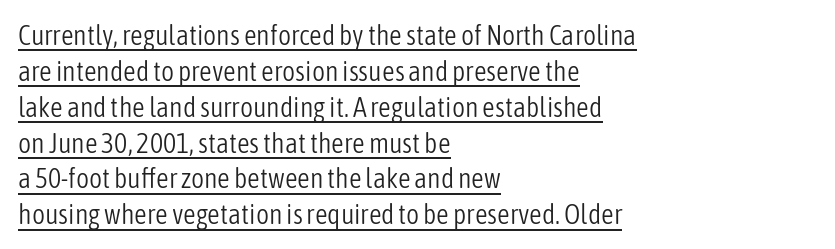
{"serif": "no", "italic": "no", "bold": "no", "weight": "light", "width": "condensed", "stroke_contrast": "low", "x_height": "medium", "monospaced": "no", "underline": "yes", "align": "left", "line_spacing": "normal", "line_spacing_ratio": 1.28, "letter_spacing": "normal", "letter_spacing_em": 0.0, "glyph_px": 28}
